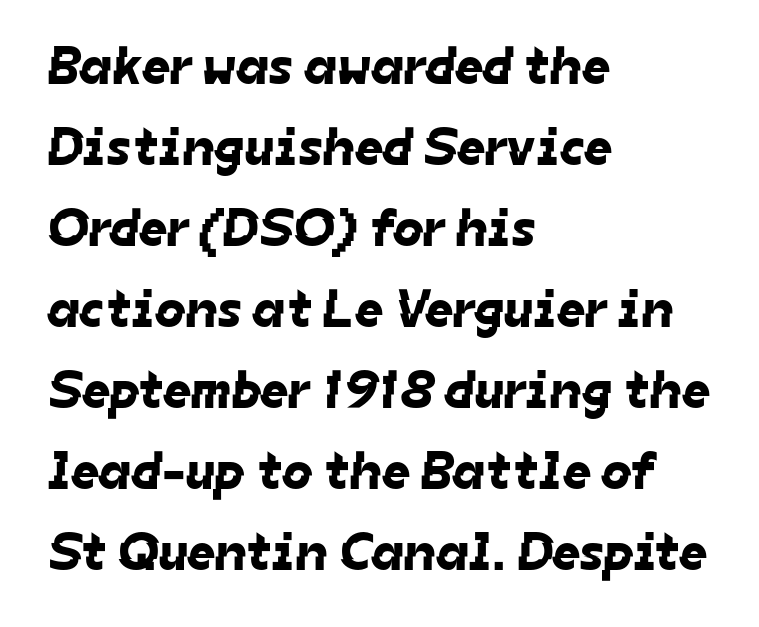
Q: Is the typeface a serif or a sans-serif typeface? A: Sans-serif.
Q: Is the text underlined? A: No.
Q: How is the paragraph aligned? A: Left-aligned.
Q: Is the spacing between letters normal or unusually wide? A: Normal.
Q: Is the spacing between lines tight, normal or loose? A: Normal.
Q: Width (condensed, normal, or wide)? A: Normal.
Q: Stroke contrast? A: Low.
Q: x-height? A: Medium.
Q: Monospaced? A: No.
